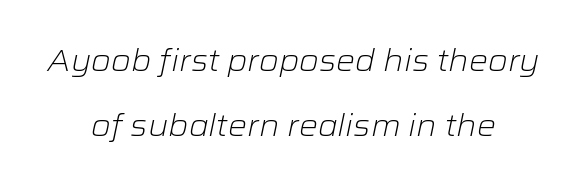
Q: Is the text bold? A: No.
Q: Is the text italic (slanted)? A: Yes, it leans right by about 12 degrees.
Q: Is the text underlined? A: No.
Q: How is the paragraph aligned? A: Centered.
Q: Is the spacing between letters normal or unusually wide? A: Normal.
Q: Is the spacing between lines tight, normal or loose? A: Loose.
Q: Width (condensed, normal, or wide)? A: Wide.
Q: Stroke contrast? A: Low.
Q: x-height? A: Medium.
Q: Monospaced? A: No.
